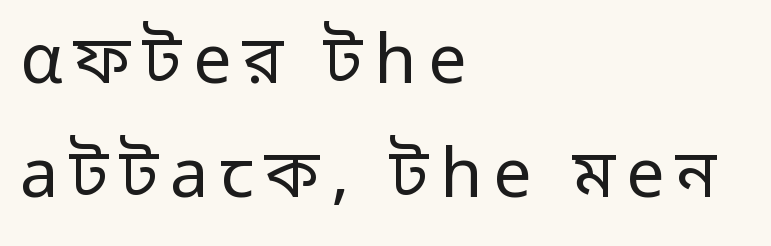
Q: Is the text bold? A: No.
Q: Is the text italic (slanted)? A: No, it is upright.
Q: Is the typeface a serif or a sans-serif typeface? A: Sans-serif.
Q: Is the text underlined? A: No.
Q: How is the paragraph aligned? A: Left-aligned.
Q: Is the spacing between lines tight, normal or loose? A: Normal.
Q: Width (condensed, normal, or wide)? A: Normal.
Q: Stroke contrast? A: Low.
Q: x-height? A: Medium.
Q: Monospaced? A: No.
